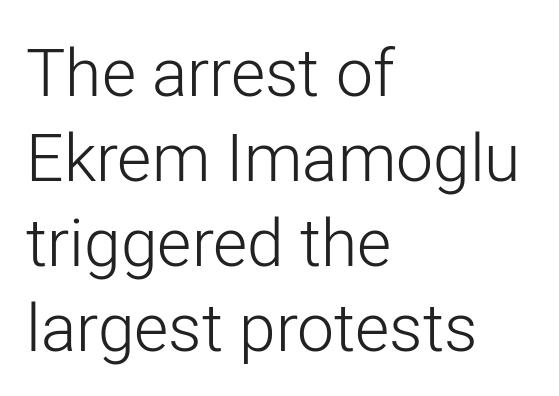
{"serif": "no", "italic": "no", "bold": "no", "weight": "light", "width": "normal", "stroke_contrast": "low", "x_height": "medium", "monospaced": "no", "underline": "no", "align": "left", "line_spacing": "normal", "line_spacing_ratio": 1.29, "letter_spacing": "normal", "letter_spacing_em": 0.0, "glyph_px": 66}
